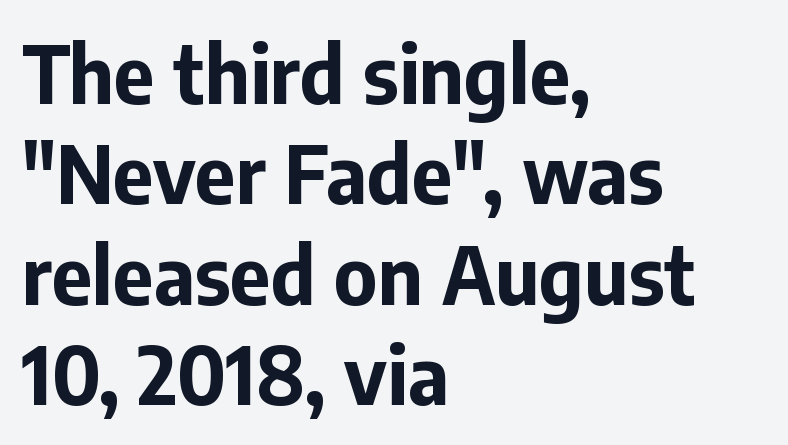
Q: Is the text bold? A: Yes.
Q: Is the text italic (slanted)? A: No, it is upright.
Q: Is the typeface a serif or a sans-serif typeface? A: Sans-serif.
Q: Is the text underlined? A: No.
Q: How is the paragraph aligned? A: Left-aligned.
Q: Is the spacing between letters normal or unusually wide? A: Normal.
Q: Is the spacing between lines tight, normal or loose? A: Normal.
Q: Width (condensed, normal, or wide)? A: Normal.
Q: Stroke contrast? A: Low.
Q: x-height? A: Medium.
Q: Monospaced? A: No.
